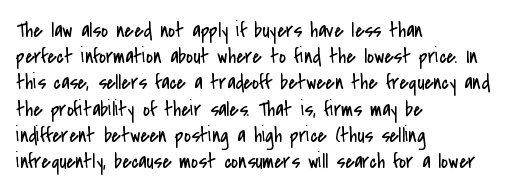
Q: Is the text bold? A: No.
Q: Is the text italic (slanted)? A: No, it is upright.
Q: Is the text underlined? A: No.
Q: How is the paragraph aligned? A: Left-aligned.
Q: Is the spacing between letters normal or unusually wide? A: Normal.
Q: Is the spacing between lines tight, normal or loose? A: Normal.
